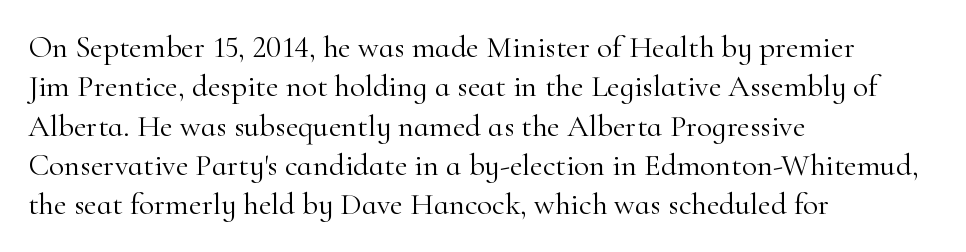
The passage shown is not underscored anywhere. Caption: standard tracking, unaltered. Typeset ragged right — the left edge is the straight one. Looks like regular typesetting: each glyph gets only the width it needs. When letters stand straight like this, we call the style roman or upright.
